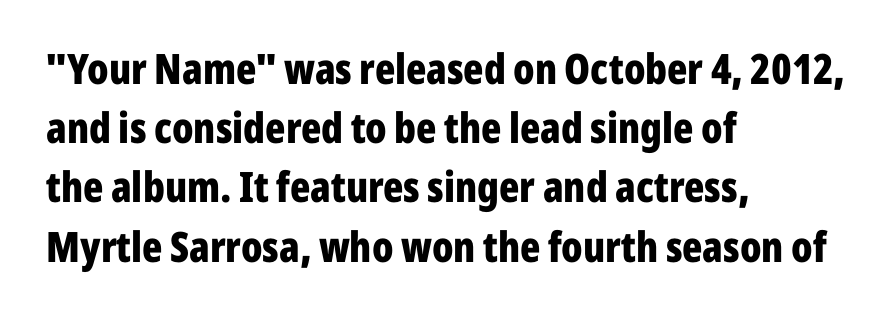
The image shows 42 px bold, condensed sans-serif type, upright; set left-aligned, normal line spacing (1.41x), normal letter spacing, not underlined; low stroke contrast and a medium x-height.
